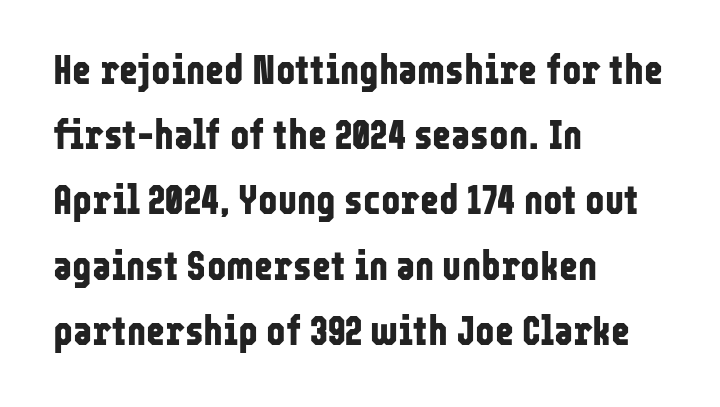
Think of a printed novel: that variable character pitch is what you see here. The rendering uses a moderate line-height, typical for paragraphs. You could call the tracking neutral — neither tight nor loose. Summary of weight: heavy, a full bold.
